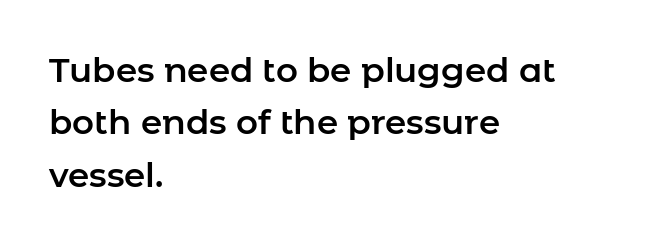
Note the varied advance widths — an 'i' is clearly narrower than an 'm'. Notice how the stems are strictly vertical — no italics here. Descender tails drop into unmarked territory. The designer left line spacing at the default. What stands out about the letter spacing? Nothing — it is the standard amount. Typeset ragged right — the left edge is the straight one.
